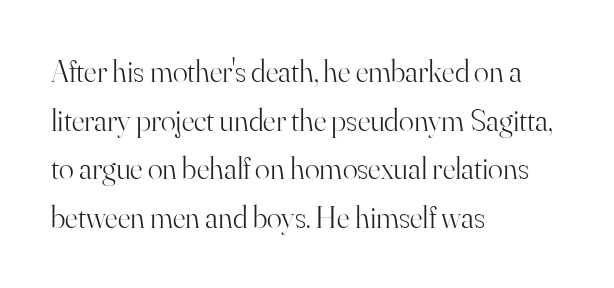
Here the designer chose a conventional face with non-uniform glyph widths. In terms of posture, this sample is upright. The lines are quadded left. Letters have the restrained weight of plain body copy at most.
